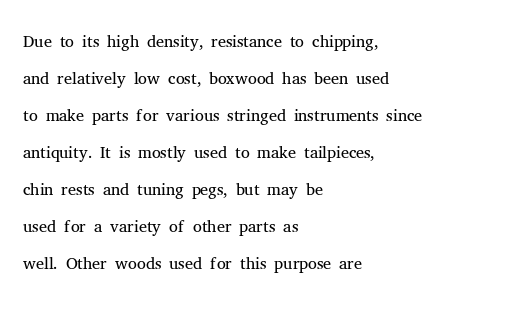
Q: Is the text bold? A: No.
Q: Is the text italic (slanted)? A: No, it is upright.
Q: Is the text underlined? A: No.
Q: How is the paragraph aligned? A: Left-aligned.
Q: Is the spacing between letters normal or unusually wide? A: Normal.
Q: Is the spacing between lines tight, normal or loose? A: Normal.
